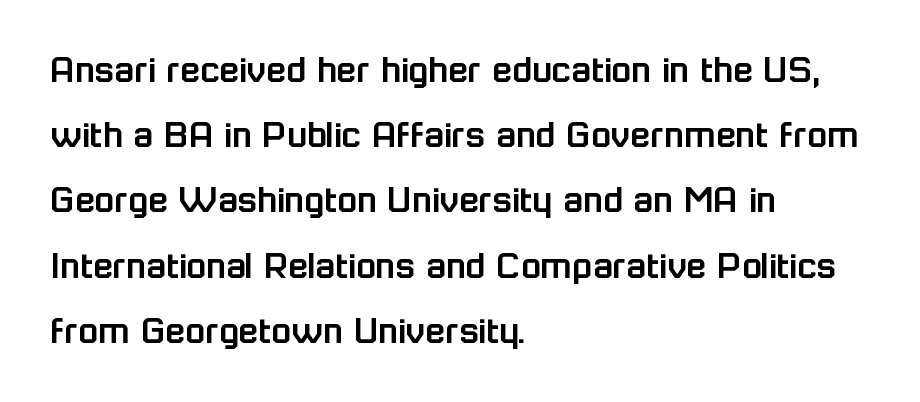
{"serif": "no", "italic": "no", "width": "normal", "stroke_contrast": "low", "x_height": "medium", "monospaced": "no", "underline": "no", "align": "left", "line_spacing": "normal", "line_spacing_ratio": 1.59, "letter_spacing": "normal", "letter_spacing_em": 0.0, "glyph_px": 41}
